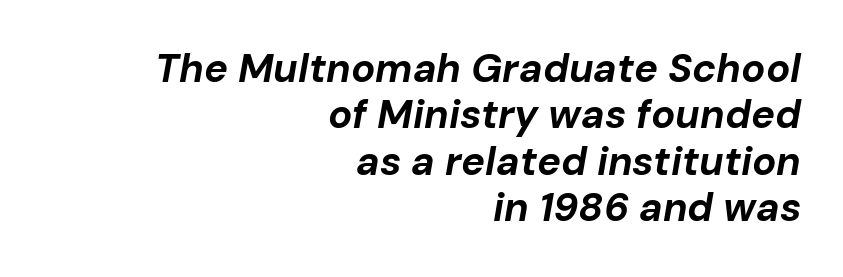
Q: Is the text bold? A: Yes.
Q: Is the text italic (slanted)? A: Yes, it leans right by about 10 degrees.
Q: Is the text underlined? A: No.
Q: How is the paragraph aligned? A: Right-aligned.
Q: Is the spacing between letters normal or unusually wide? A: Normal.
Q: Width (condensed, normal, or wide)? A: Normal.
Q: Stroke contrast? A: Low.
Q: x-height? A: Medium.
Q: Monospaced? A: No.
